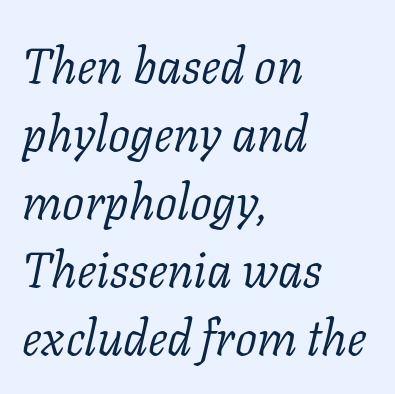
Q: Is the text bold? A: No.
Q: Is the text italic (slanted)? A: Yes, it leans right by about 11 degrees.
Q: Is the typeface a serif or a sans-serif typeface? A: Serif.
Q: Is the text underlined? A: No.
Q: How is the paragraph aligned? A: Left-aligned.
Q: Is the spacing between letters normal or unusually wide? A: Normal.
Q: Is the spacing between lines tight, normal or loose? A: Normal.
Q: Width (condensed, normal, or wide)? A: Normal.
Q: Stroke contrast? A: Low.
Q: x-height? A: Medium.
Q: Monospaced? A: No.
